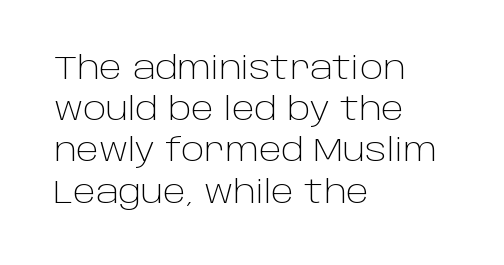
Q: Is the text bold? A: No.
Q: Is the text italic (slanted)? A: No, it is upright.
Q: Is the typeface a serif or a sans-serif typeface? A: Sans-serif.
Q: Is the text underlined? A: No.
Q: How is the paragraph aligned? A: Left-aligned.
Q: Is the spacing between letters normal or unusually wide? A: Normal.
Q: Is the spacing between lines tight, normal or loose? A: Normal.
Q: Width (condensed, normal, or wide)? A: Normal.
Q: Stroke contrast? A: Low.
Q: x-height? A: Large.
Q: Monospaced? A: No.
